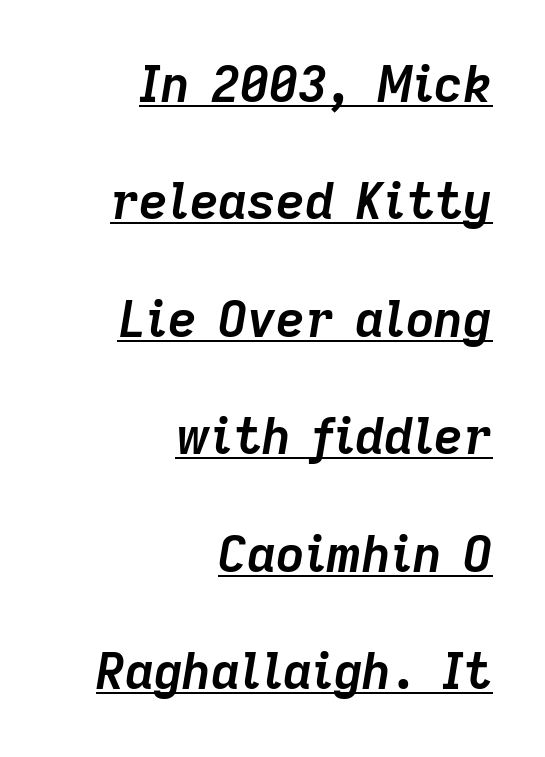
{"italic": "yes", "lean": "right", "slant_degrees": 9, "bold": "yes", "weight": "semibold", "width": "normal", "stroke_contrast": "low", "x_height": "medium", "monospaced": "no", "underline": "yes", "align": "right", "line_spacing": "loose", "line_spacing_ratio": 2.35, "letter_spacing": "normal", "letter_spacing_em": 0.0, "glyph_px": 50}
